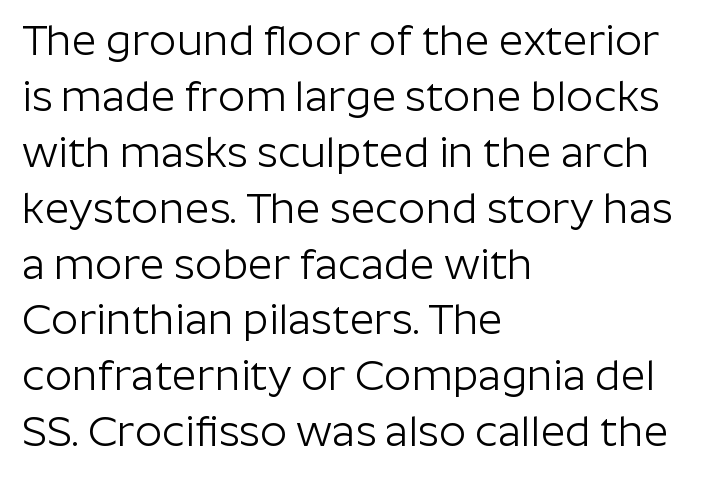
Q: Is the text bold? A: No.
Q: Is the text italic (slanted)? A: No, it is upright.
Q: Is the typeface a serif or a sans-serif typeface? A: Sans-serif.
Q: Is the text underlined? A: No.
Q: How is the paragraph aligned? A: Left-aligned.
Q: Is the spacing between letters normal or unusually wide? A: Normal.
Q: Is the spacing between lines tight, normal or loose? A: Normal.
Q: Width (condensed, normal, or wide)? A: Normal.
Q: Stroke contrast? A: Low.
Q: x-height? A: Medium.
Q: Monospaced? A: No.
